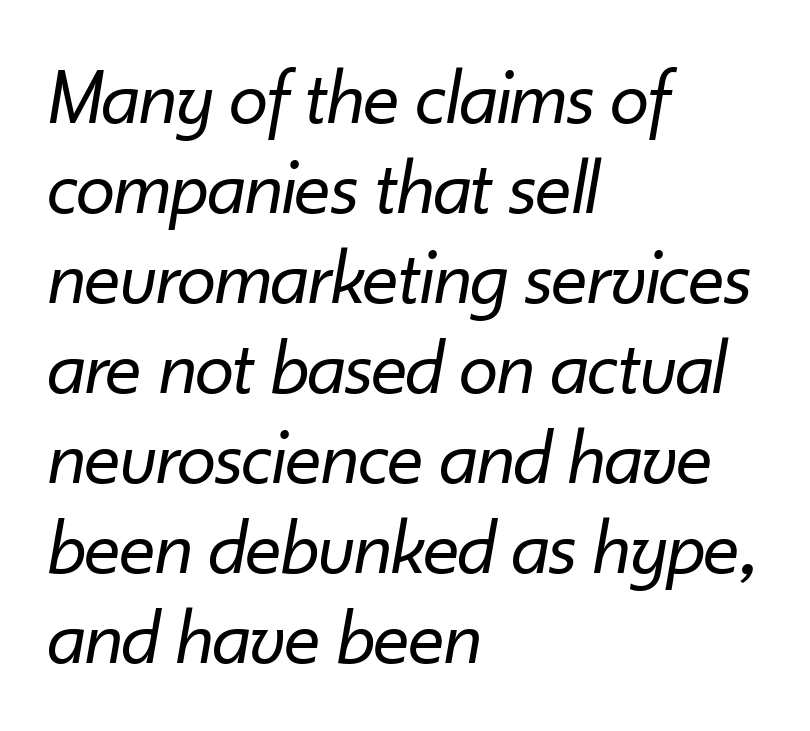
{"italic": "yes", "lean": "right", "slant_degrees": 10, "bold": "no", "weight": "regular", "width": "normal", "stroke_contrast": "low", "x_height": "small", "monospaced": "no", "underline": "no", "align": "left", "line_spacing": "tight", "line_spacing_ratio": 1.14, "letter_spacing": "normal", "letter_spacing_em": 0.0, "glyph_px": 79}
